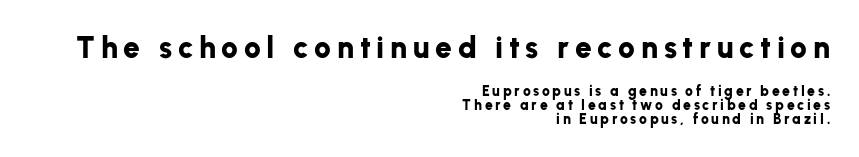
A sans-serif font was chosen for this passage. This sample trades vertical openness for compactness between lines. This rendering features lettering with no underline. One-word summary of the alignment: right.
